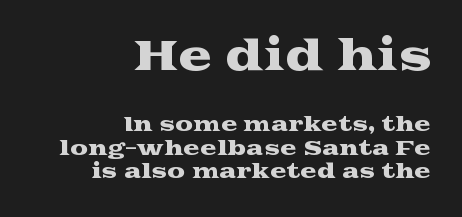
The image shows 41 px wide serif type, upright; set right-aligned, line spacing 1.18x, normal letter spacing, not underlined; the first (top) block is 2.05x larger; medium stroke contrast and a medium x-height.
